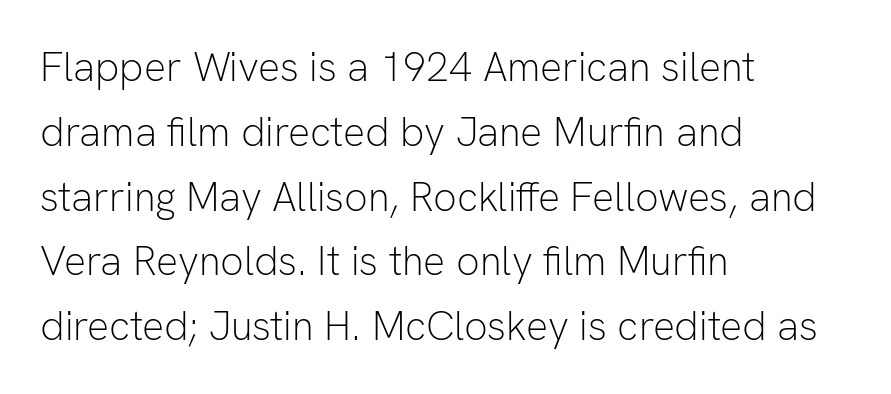
The image shows 41 px light sans-serif type, upright; set left-aligned, normal line spacing (1.58x), normal letter spacing, not underlined; low stroke contrast and a medium x-height.
